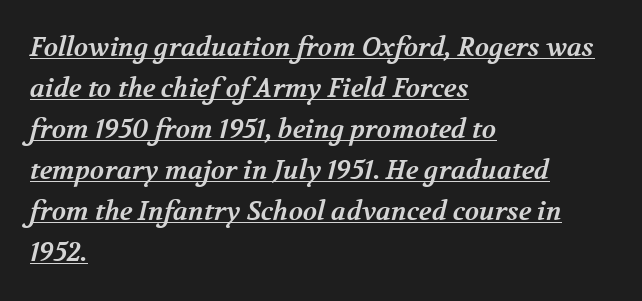
{"bold": "yes", "underline": "yes", "align": "left", "line_spacing": "normal", "line_spacing_ratio": 1.58, "letter_spacing": "normal", "letter_spacing_em": 0.0, "glyph_px": 26}
